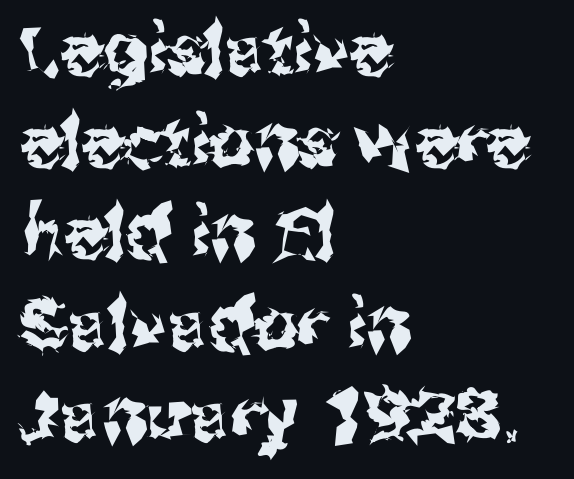
{"serif": "no", "italic": "no", "width": "normal", "stroke_contrast": "medium", "x_height": "medium", "monospaced": "no", "underline": "no", "align": "left", "line_spacing": "normal", "line_spacing_ratio": 1.29, "letter_spacing": "normal", "letter_spacing_em": 0.0, "glyph_px": 71}
